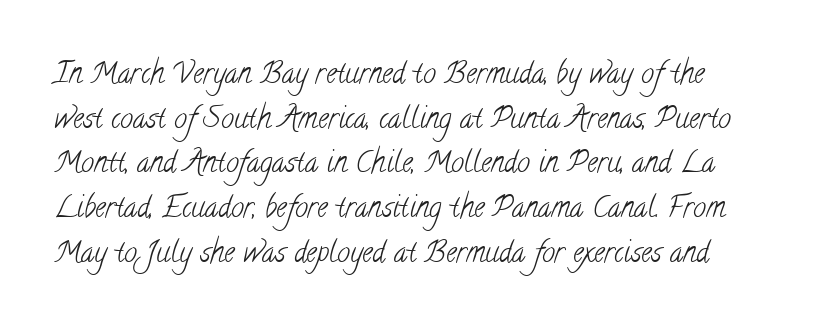
The image shows 29 px light, condensed type; set left-aligned, normal line spacing (1.54x), normal letter spacing, not underlined; low stroke contrast and a small x-height.
